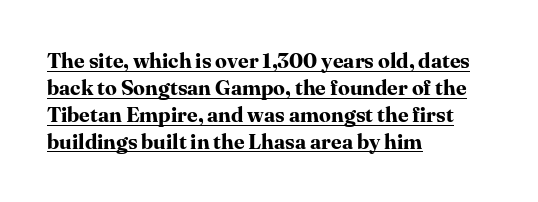
In CSS terms this would be text-align: left. These characters rest on top of a visible drawn line. Vertical spacing — default. Italic: no, the glyphs are upright roman. This is heavy type, rendered in bold. The rendering keeps characters at their native spacing.
